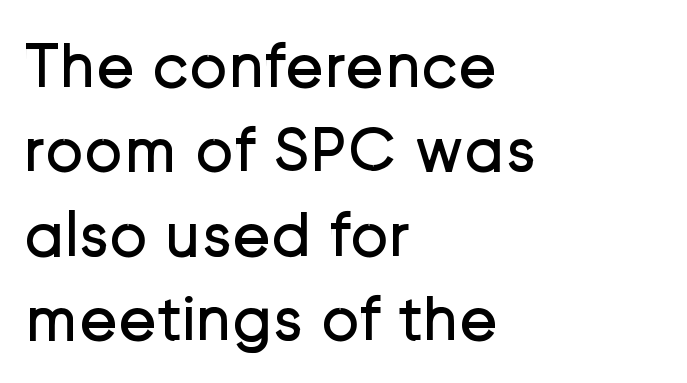
The image shows 65 px regular-weight sans-serif type, upright; set left-aligned, normal line spacing (1.3x), normal letter spacing, not underlined; low stroke contrast and a medium x-height.
